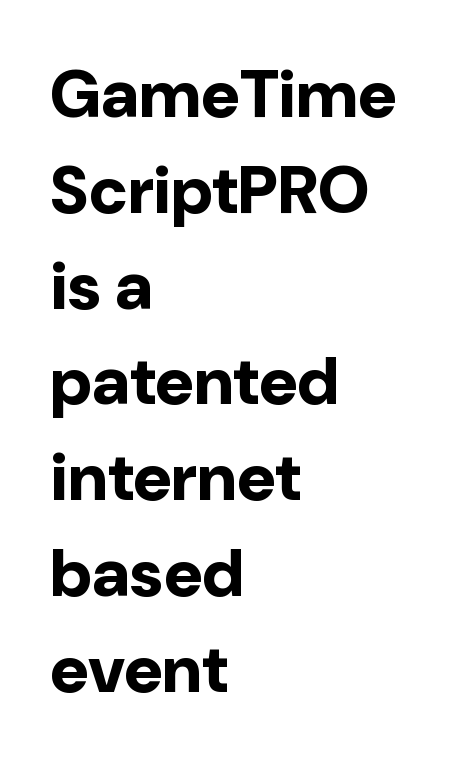
{"serif": "no", "italic": "no", "bold": "yes", "weight": "bold", "width": "normal", "stroke_contrast": "low", "x_height": "medium", "monospaced": "no", "underline": "no", "align": "left", "line_spacing": "normal", "line_spacing_ratio": 1.43, "letter_spacing": "normal", "letter_spacing_em": 0.0, "glyph_px": 67}
